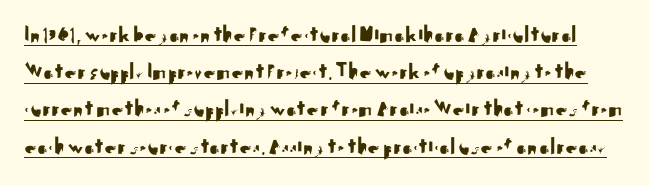
No extra tracking has been applied to these lines. Underlined type. Upright lettering throughout. Whoever set this chose a conventional vertical rhythm.
